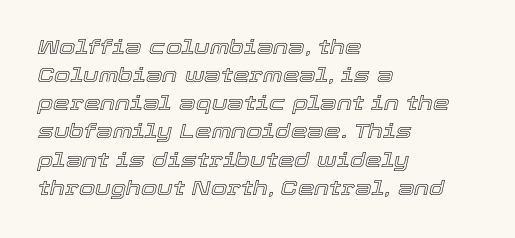
Type without underlining. A typesetter would call this leading conventional body-copy spacing. All the whitespace from short lines collects on the right. Look at the tracking — it's just the regular setting, nothing added. Italic: yes, the glyphs are oblique.
